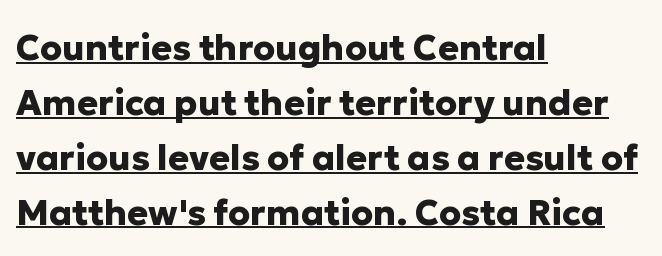
{"serif": "no", "italic": "no", "bold": "yes", "weight": "heavy", "width": "normal", "stroke_contrast": "low", "x_height": "medium", "monospaced": "no", "underline": "yes", "align": "left", "line_spacing": "normal", "line_spacing_ratio": 1.57, "letter_spacing": "normal", "letter_spacing_em": 0.0, "glyph_px": 35}
